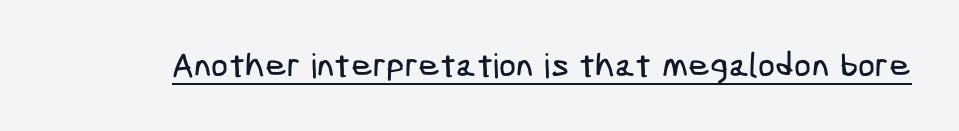
The image shows 34 px condensed sans-serif type; set normal letter spacing, underlined; low stroke contrast and a medium x-height.
